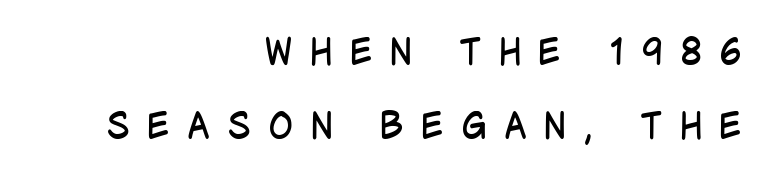
The image shows 37 px regular-weight, condensed sans-serif type, upright; set right-aligned, loose line spacing (1.99x), unusually wide letter spacing (+0.46 em), not underlined; low stroke contrast and a large x-height.
